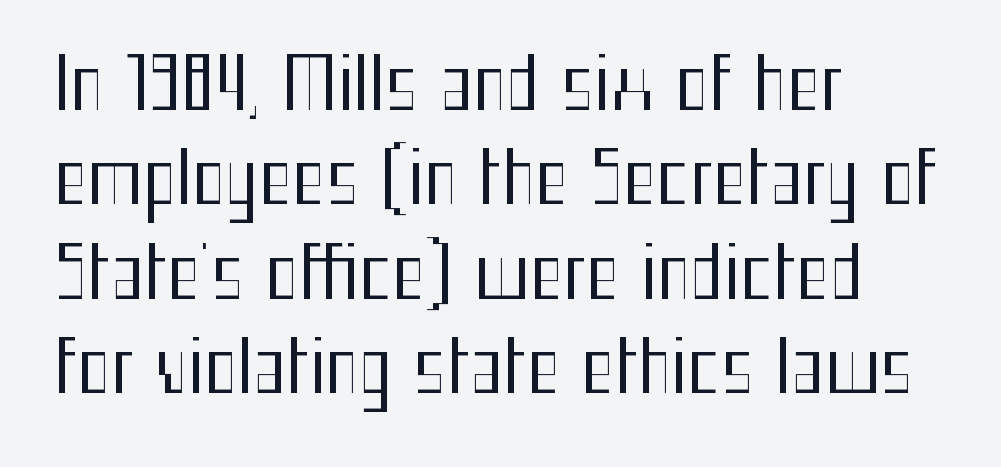
{"serif": "no", "italic": "no", "bold": "no", "weight": "regular", "width": "condensed", "stroke_contrast": "medium", "x_height": "medium", "monospaced": "no", "underline": "no", "align": "left", "line_spacing": "normal", "line_spacing_ratio": 1.33, "letter_spacing": "normal", "letter_spacing_em": 0.0, "glyph_px": 71}
